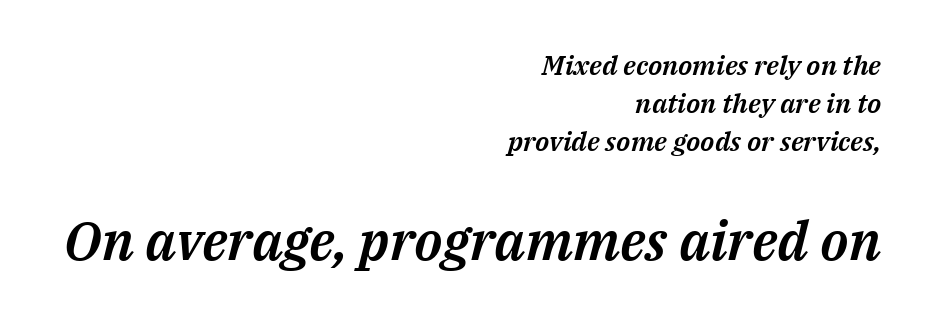
Q: Is the text italic (slanted)? A: Yes, it leans right by about 14 degrees.
Q: Is the text underlined? A: No.
Q: How is the paragraph aligned? A: Right-aligned.
Q: Is the spacing between letters normal or unusually wide? A: Normal.
Q: Is the spacing between lines tight, normal or loose? A: Normal.
Q: Which block of text is set in a larger size, the first (top) or the second (bottom)? A: The second (bottom) one.
Q: Width (condensed, normal, or wide)? A: Normal.
Q: Stroke contrast? A: Medium.
Q: x-height? A: Medium.
Q: Monospaced? A: No.
